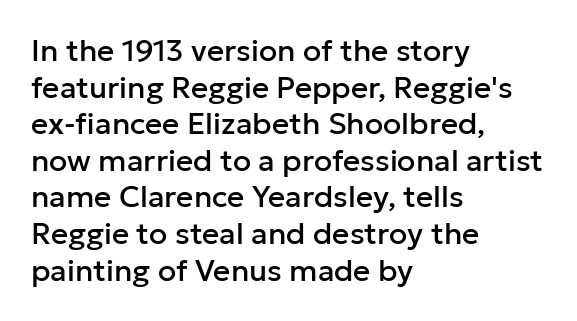
Q: Is the text italic (slanted)? A: No, it is upright.
Q: Is the typeface a serif or a sans-serif typeface? A: Sans-serif.
Q: Is the text underlined? A: No.
Q: How is the paragraph aligned? A: Left-aligned.
Q: Is the spacing between letters normal or unusually wide? A: Normal.
Q: Width (condensed, normal, or wide)? A: Normal.
Q: Stroke contrast? A: Low.
Q: x-height? A: Medium.
Q: Monospaced? A: No.
